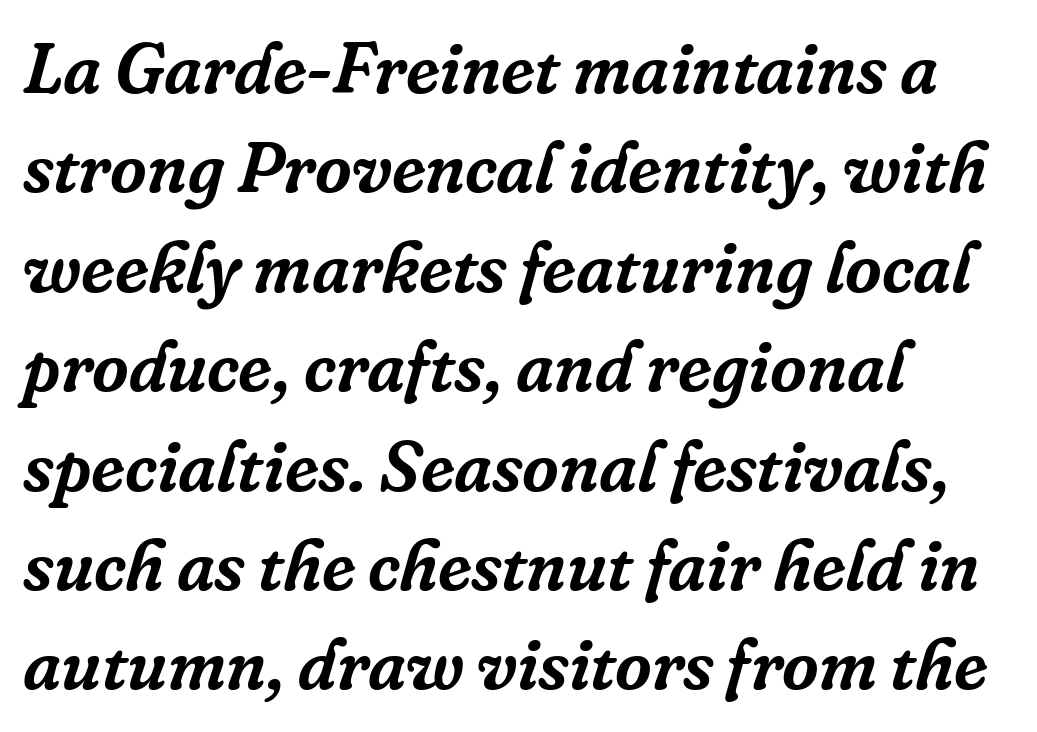
The image shows 71 px serif type, italic (leaning right); set left-aligned, normal line spacing (1.4x), normal letter spacing, not underlined; low stroke contrast and a medium x-height.
